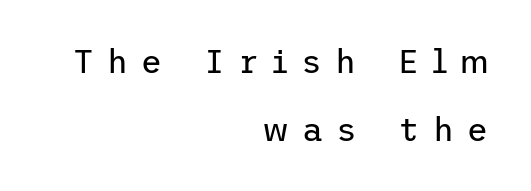
The image shows 32 px regular-weight sans-serif type, upright; set right-aligned, loose line spacing (2.12x), unusually wide letter spacing (+0.41 em), not underlined; low stroke contrast and a medium x-height.
